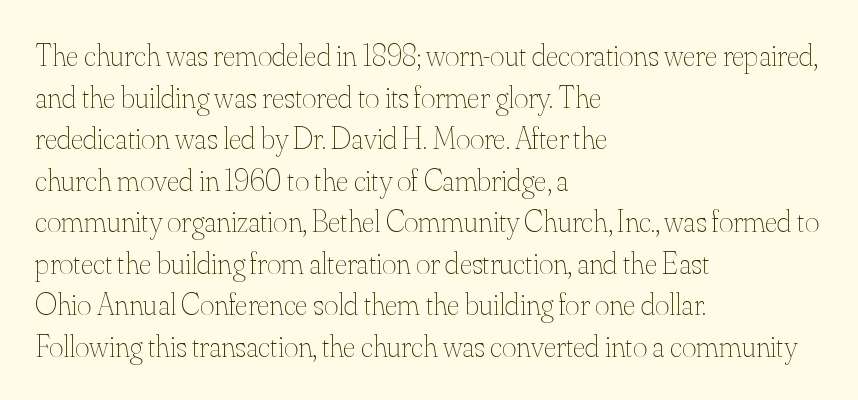
{"italic": "no", "bold": "no", "weight": "thin", "width": "normal", "stroke_contrast": "medium", "x_height": "small", "monospaced": "no", "underline": "no", "align": "left", "line_spacing": "normal", "line_spacing_ratio": 1.34, "letter_spacing": "normal", "letter_spacing_em": 0.0, "glyph_px": 31}
